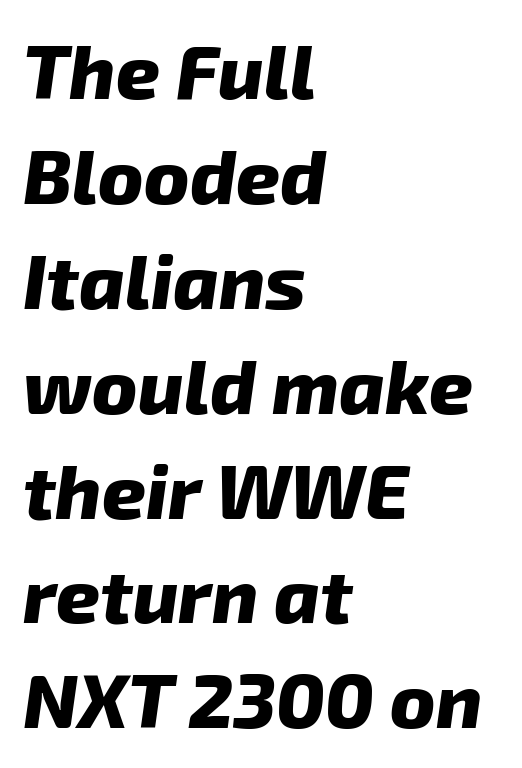
{"italic": "yes", "lean": "right", "slant_degrees": 8, "bold": "yes", "weight": "heavy", "width": "normal", "stroke_contrast": "low", "x_height": "medium", "monospaced": "no", "underline": "no", "align": "left", "line_spacing": "normal", "line_spacing_ratio": 1.38, "letter_spacing": "normal", "letter_spacing_em": 0.0, "glyph_px": 76}
